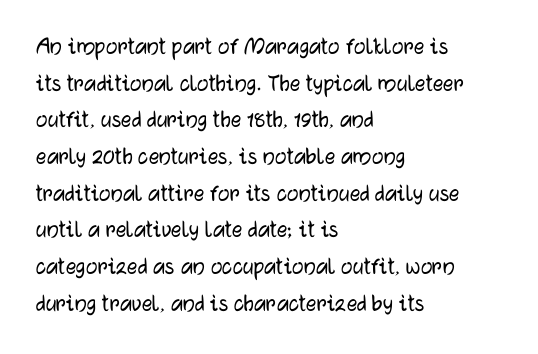
{"italic": "no", "underline": "no", "align": "left", "line_spacing": "normal", "line_spacing_ratio": 1.41, "letter_spacing": "normal", "letter_spacing_em": 0.0, "glyph_px": 26}
